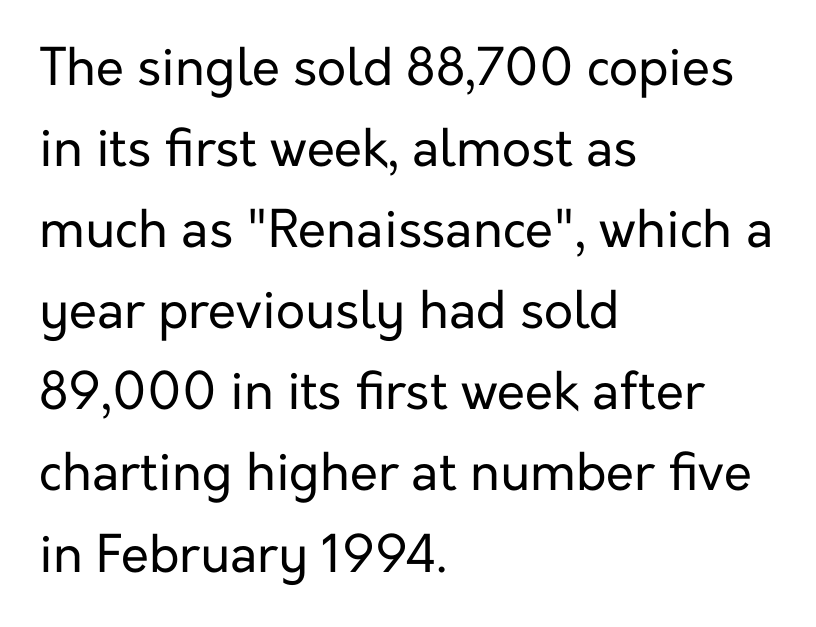
{"serif": "no", "italic": "no", "bold": "no", "weight": "regular", "width": "normal", "stroke_contrast": "low", "x_height": "medium", "monospaced": "no", "underline": "no", "align": "left", "line_spacing": "normal", "line_spacing_ratio": 1.59, "letter_spacing": "normal", "letter_spacing_em": 0.0, "glyph_px": 51}
